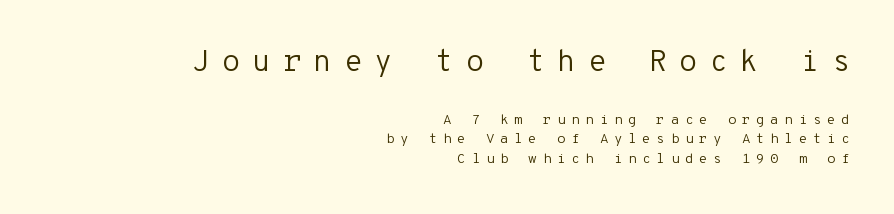
Every character sits straight up, as roman type does. Which margin do the lines hug? The right one — the left edge is uneven. Bigger letters appear in the top chunk; the bottom chunk is reduced. Vertical stems look standard width or narrower in stroke.
